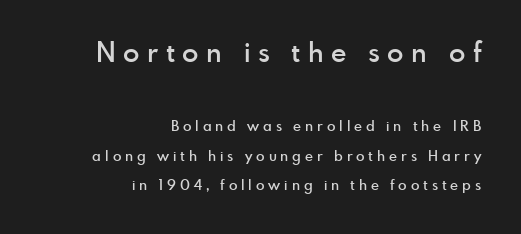
The image shows 27 px text type, upright; set right-aligned, loose line spacing (2.12x), unusually wide letter spacing (+0.28 em), not underlined; the first (top) block is 1.93x larger.
